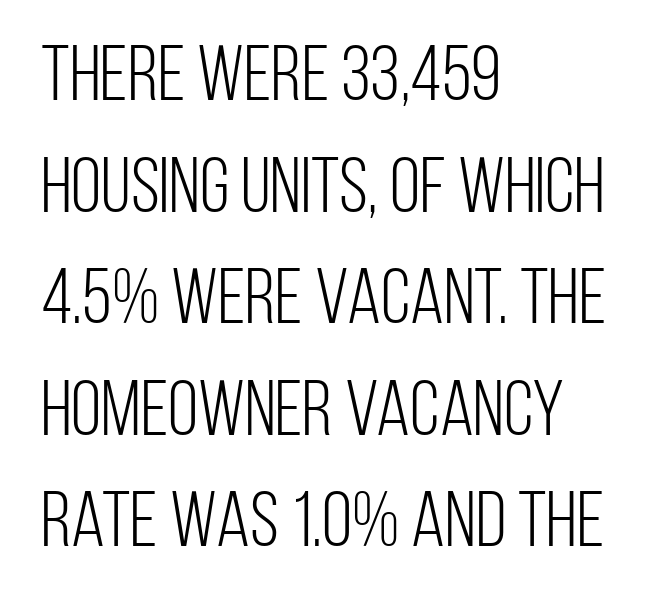
{"serif": "no", "italic": "no", "bold": "no", "weight": "light", "width": "condensed", "stroke_contrast": "low", "x_height": "large", "monospaced": "no", "underline": "no", "align": "left", "line_spacing": "normal", "line_spacing_ratio": 1.43, "letter_spacing": "normal", "letter_spacing_em": 0.0, "glyph_px": 78}
